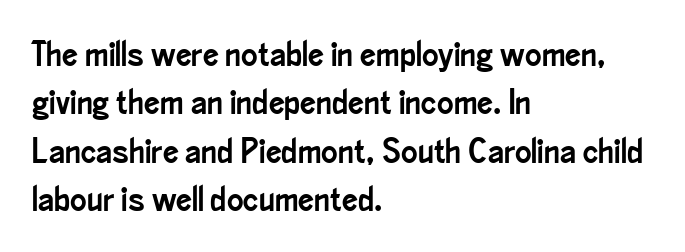
{"serif": "no", "italic": "no", "width": "condensed", "stroke_contrast": "low", "x_height": "small", "monospaced": "no", "underline": "no", "align": "left", "line_spacing": "normal", "line_spacing_ratio": 1.38, "letter_spacing": "normal", "letter_spacing_em": 0.0, "glyph_px": 35}
